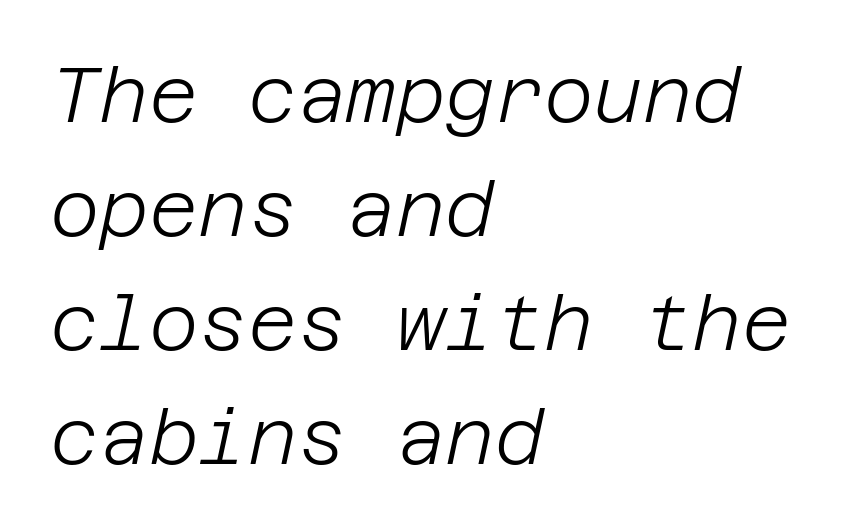
Q: Is the text bold? A: No.
Q: Is the text italic (slanted)? A: Yes, it leans right by about 12 degrees.
Q: Is the text underlined? A: No.
Q: How is the paragraph aligned? A: Left-aligned.
Q: Is the spacing between letters normal or unusually wide? A: Normal.
Q: Is the spacing between lines tight, normal or loose? A: Normal.
Q: Width (condensed, normal, or wide)? A: Normal.
Q: Stroke contrast? A: Low.
Q: x-height? A: Large.
